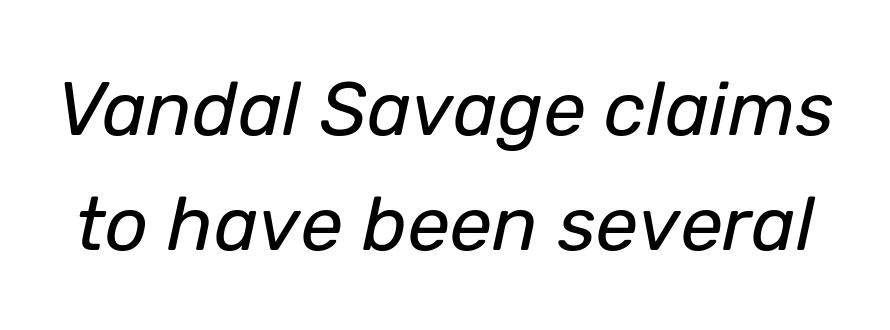
Q: Is the text bold? A: No.
Q: Is the text italic (slanted)? A: Yes, it leans right by about 12 degrees.
Q: Is the text underlined? A: No.
Q: Is the spacing between letters normal or unusually wide? A: Normal.
Q: Is the spacing between lines tight, normal or loose? A: Normal.
Q: Width (condensed, normal, or wide)? A: Normal.
Q: Stroke contrast? A: Low.
Q: x-height? A: Medium.
Q: Monospaced? A: No.
